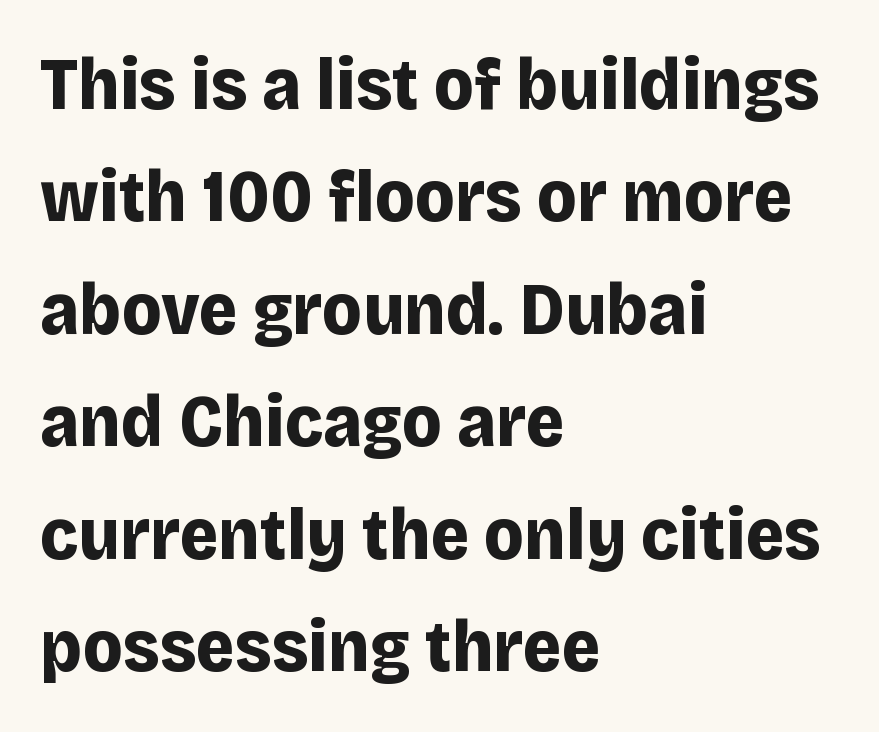
Q: Is the text bold? A: Yes.
Q: Is the text italic (slanted)? A: No, it is upright.
Q: Is the typeface a serif or a sans-serif typeface? A: Sans-serif.
Q: Is the text underlined? A: No.
Q: How is the paragraph aligned? A: Left-aligned.
Q: Is the spacing between letters normal or unusually wide? A: Normal.
Q: Is the spacing between lines tight, normal or loose? A: Normal.
Q: Width (condensed, normal, or wide)? A: Normal.
Q: Stroke contrast? A: Low.
Q: x-height? A: Large.
Q: Monospaced? A: No.
